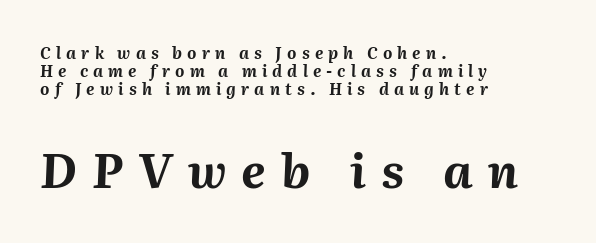
Q: Is the text bold? A: Yes.
Q: Is the text italic (slanted)? A: Yes, it leans right by about 2 degrees.
Q: Is the text underlined? A: No.
Q: How is the paragraph aligned? A: Left-aligned.
Q: Is the spacing between letters normal or unusually wide? A: Unusually wide.
Q: Is the spacing between lines tight, normal or loose? A: Tight.
Q: Which block of text is set in a larger size, the first (top) or the second (bottom)? A: The second (bottom) one.
Q: Width (condensed, normal, or wide)? A: Normal.
Q: Stroke contrast? A: Medium.
Q: x-height? A: Medium.
Q: Monospaced? A: No.
